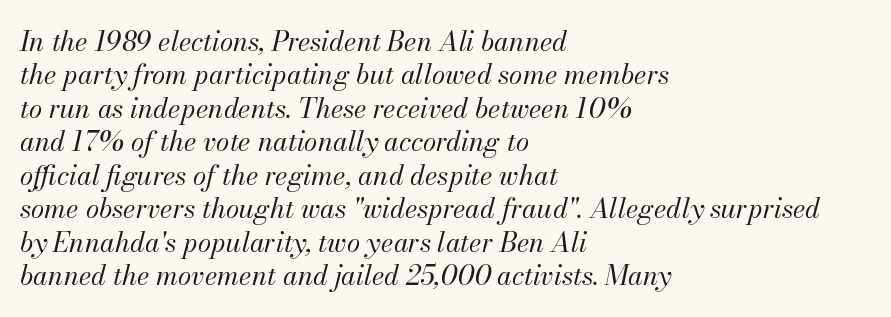
The image shows 27 px text type, italic (leaning right); set left-aligned, line spacing 1.24x, normal letter spacing, not underlined.
